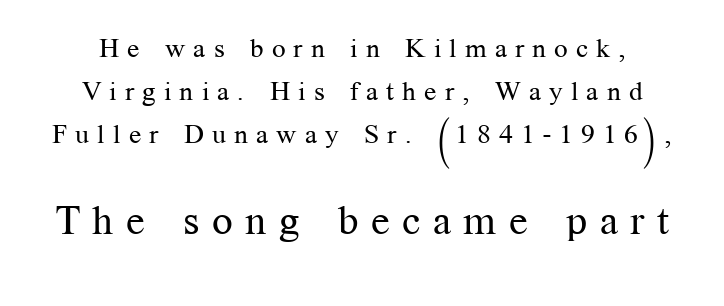
Q: Is the text bold? A: No.
Q: Is the text italic (slanted)? A: No, it is upright.
Q: Is the typeface a serif or a sans-serif typeface? A: Serif.
Q: Is the text underlined? A: No.
Q: How is the paragraph aligned? A: Centered.
Q: Is the spacing between letters normal or unusually wide? A: Unusually wide.
Q: Is the spacing between lines tight, normal or loose? A: Normal.
Q: Which block of text is set in a larger size, the first (top) or the second (bottom)? A: The second (bottom) one.
Q: Width (condensed, normal, or wide)? A: Normal.
Q: Stroke contrast? A: Medium.
Q: x-height? A: Medium.
Q: Monospaced? A: No.
